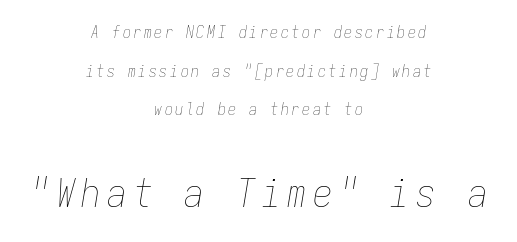
Q: Is the text bold? A: No.
Q: Is the text italic (slanted)? A: Yes, it leans right by about 9 degrees.
Q: Is the text underlined? A: No.
Q: How is the paragraph aligned? A: Centered.
Q: Is the spacing between lines tight, normal or loose? A: Loose.
Q: Which block of text is set in a larger size, the first (top) or the second (bottom)? A: The second (bottom) one.
Q: Width (condensed, normal, or wide)? A: Condensed.
Q: Stroke contrast? A: Low.
Q: x-height? A: Medium.
Q: Monospaced? A: Yes.
